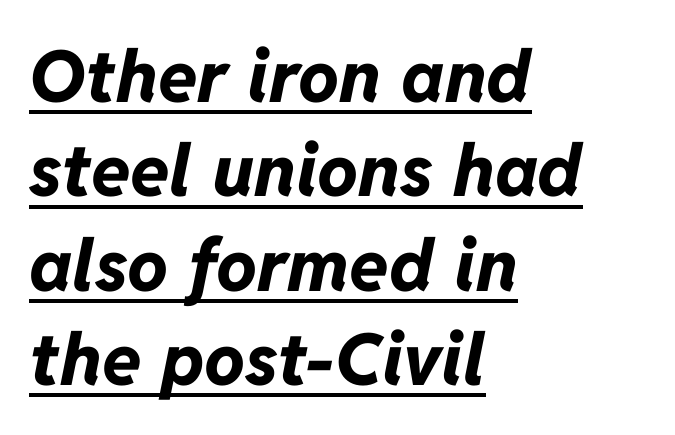
Q: Is the text bold? A: Yes.
Q: Is the text italic (slanted)? A: Yes, it leans right by about 11 degrees.
Q: Is the text underlined? A: Yes.
Q: How is the paragraph aligned? A: Left-aligned.
Q: Is the spacing between letters normal or unusually wide? A: Normal.
Q: Is the spacing between lines tight, normal or loose? A: Normal.
Q: Width (condensed, normal, or wide)? A: Normal.
Q: Stroke contrast? A: Low.
Q: x-height? A: Medium.
Q: Monospaced? A: No.
